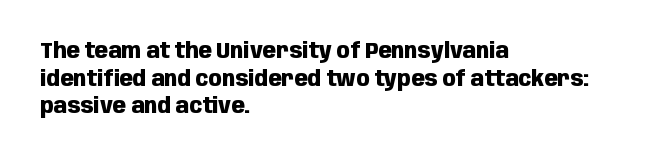
{"italic": "no", "bold": "yes", "underline": "no", "align": "left", "line_spacing": "normal", "line_spacing_ratio": 1.26, "letter_spacing": "normal", "letter_spacing_em": 0.0, "glyph_px": 22}
